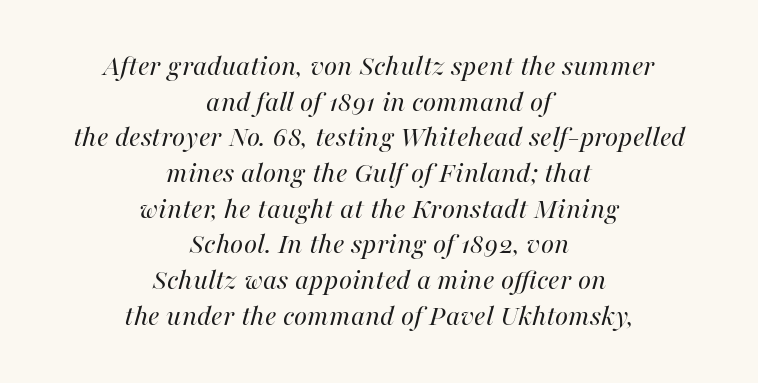
Q: Is the text bold? A: No.
Q: Is the text italic (slanted)? A: Yes, it leans right by about 16 degrees.
Q: Is the text underlined? A: No.
Q: How is the paragraph aligned? A: Centered.
Q: Is the spacing between letters normal or unusually wide? A: Normal.
Q: Width (condensed, normal, or wide)? A: Normal.
Q: Stroke contrast? A: High.
Q: x-height? A: Medium.
Q: Monospaced? A: No.
